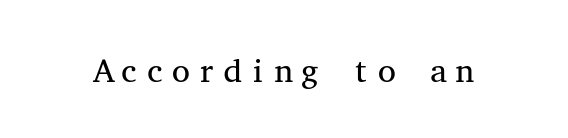
{"serif": "yes", "italic": "no", "bold": "no", "weight": "regular", "width": "wide", "stroke_contrast": "medium", "x_height": "medium", "monospaced": "yes", "underline": "no", "letter_spacing": "normal", "letter_spacing_em": 0.0, "glyph_px": 33}
